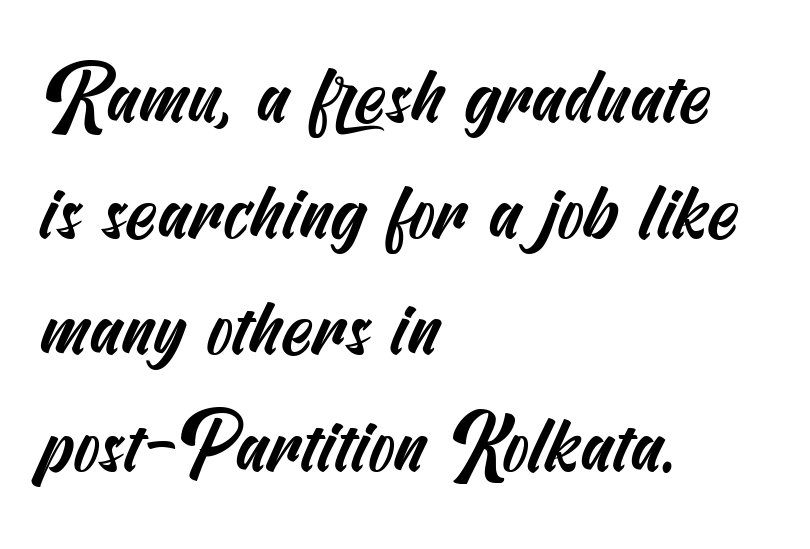
{"serif": "no", "width": "condensed", "stroke_contrast": "medium", "x_height": "small", "underline": "no", "align": "left", "line_spacing": "normal", "line_spacing_ratio": 1.49, "letter_spacing": "normal", "letter_spacing_em": 0.0, "glyph_px": 78}
